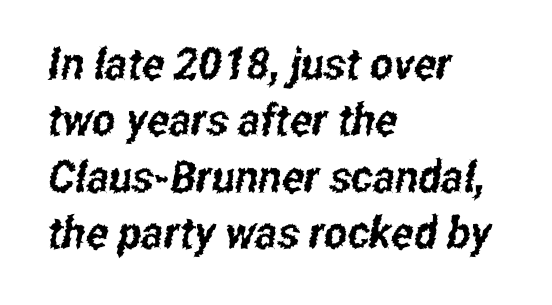
You could not count columns in this text — the font is proportionally spaced. Caption: multi-line text, flush left, ragged right. Look at the bottom of the vertical strokes: they stop flat, with no serifs. These lines sit exactly where default settings would place them. The rendering keeps characters at their native spacing.
